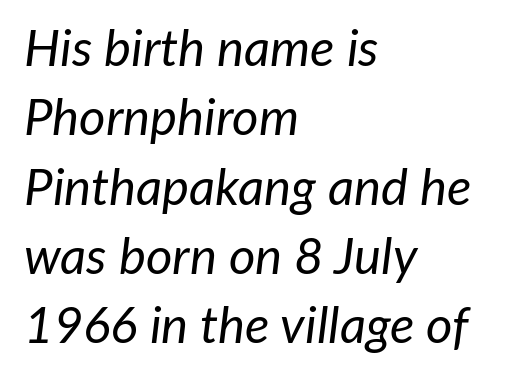
Beneath every word, the page is bare. Regarding leading, the lines here are spaced in the standard way. Each letter keeps its own natural width here, so spacing adapts to shape. Typeset ragged right — the left edge is the straight one. Quick note: italic. The typesetting does not lean heavy: it is not bold.
